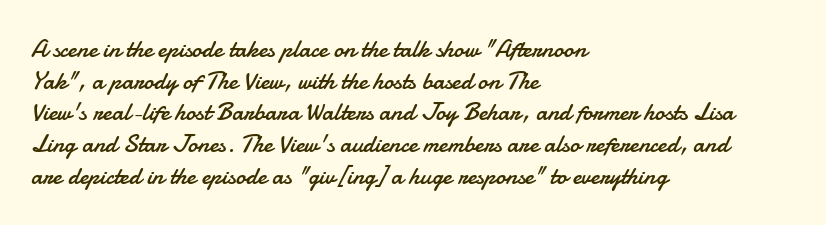
The characters are drawn with everyday or finer stroke widths. The string is rendered with underlining switched off. Leading matches the norm, producing a regular column. This sample uses plain, unmodified letter spacing.
